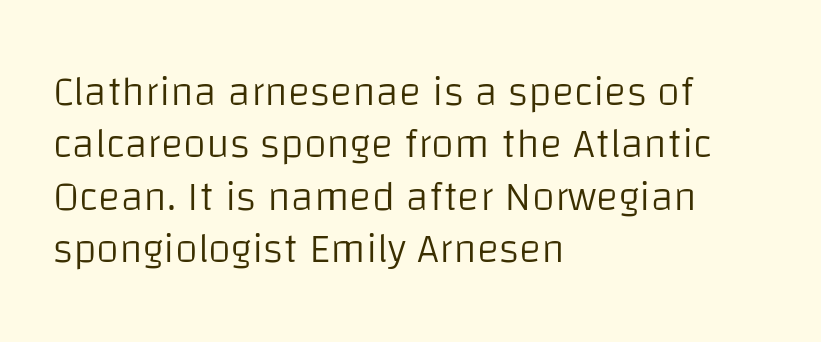
{"serif": "no", "italic": "no", "bold": "no", "weight": "light", "width": "normal", "stroke_contrast": "low", "x_height": "large", "monospaced": "no", "underline": "no", "align": "left", "line_spacing": "normal", "line_spacing_ratio": 1.25, "letter_spacing": "normal", "letter_spacing_em": 0.0, "glyph_px": 42}
